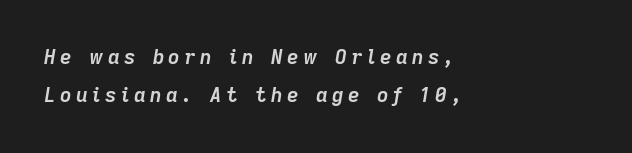
{"italic": "yes", "lean": "right", "slant_degrees": 9, "bold": "yes", "underline": "no", "align": "left", "line_spacing": "loose", "line_spacing_ratio": 1.91, "letter_spacing": "wide", "letter_spacing_em": 0.22, "glyph_px": 20}
